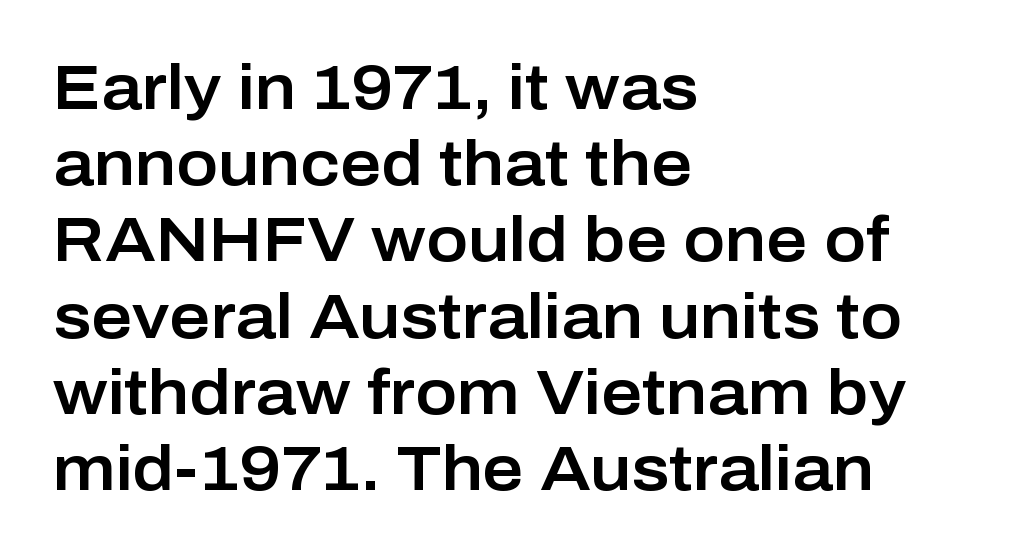
{"serif": "no", "italic": "no", "width": "normal", "stroke_contrast": "low", "x_height": "medium", "monospaced": "no", "underline": "no", "align": "left", "line_spacing_ratio": 1.21, "letter_spacing": "normal", "letter_spacing_em": 0.0, "glyph_px": 63}
